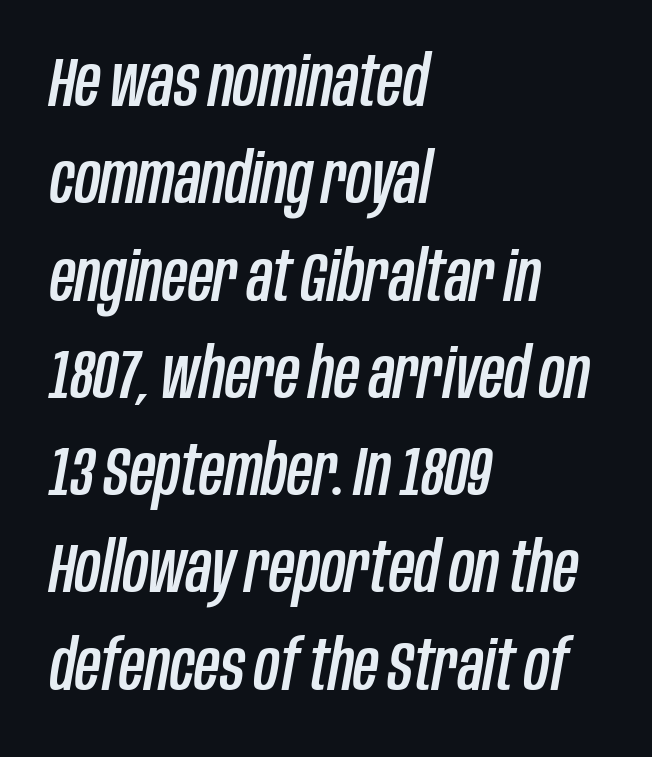
{"italic": "yes", "lean": "right", "slant_degrees": 10, "width": "condensed", "stroke_contrast": "low", "x_height": "large", "monospaced": "no", "underline": "no", "align": "left", "line_spacing": "normal", "line_spacing_ratio": 1.39, "letter_spacing": "normal", "letter_spacing_em": 0.0, "glyph_px": 70}
